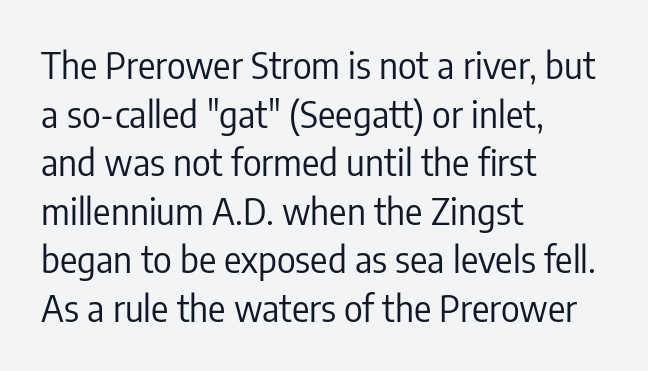
The font family rendered here belongs to the sans-serif group. When letters stand straight like this, we call the style roman or upright. There is no visible air inserted between adjacent glyphs. Compared with typical paragraphs, the rows here are spaced about the same. Letters rest on an invisible, unmarked baseline. Think standard paragraph weight, or any step lighter than that.
